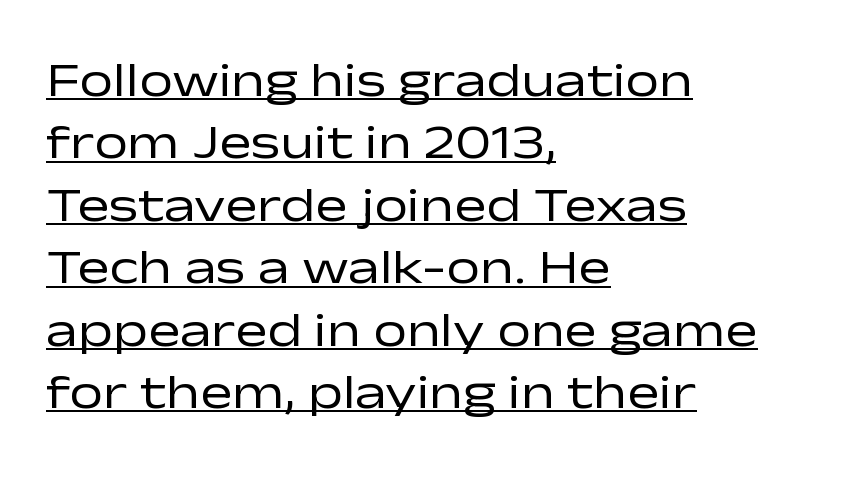
Q: Is the text bold? A: No.
Q: Is the text italic (slanted)? A: No, it is upright.
Q: Is the typeface a serif or a sans-serif typeface? A: Sans-serif.
Q: Is the text underlined? A: Yes.
Q: How is the paragraph aligned? A: Left-aligned.
Q: Is the spacing between letters normal or unusually wide? A: Normal.
Q: Is the spacing between lines tight, normal or loose? A: Normal.
Q: Width (condensed, normal, or wide)? A: Wide.
Q: Stroke contrast? A: Low.
Q: x-height? A: Medium.
Q: Monospaced? A: No.
